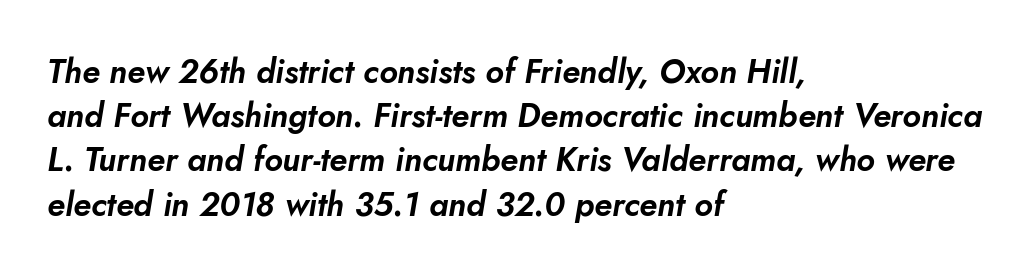
{"italic": "yes", "lean": "right", "slant_degrees": 10, "width": "normal", "stroke_contrast": "low", "x_height": "small", "monospaced": "no", "underline": "no", "align": "left", "line_spacing": "normal", "line_spacing_ratio": 1.34, "letter_spacing": "normal", "letter_spacing_em": 0.0, "glyph_px": 33}
